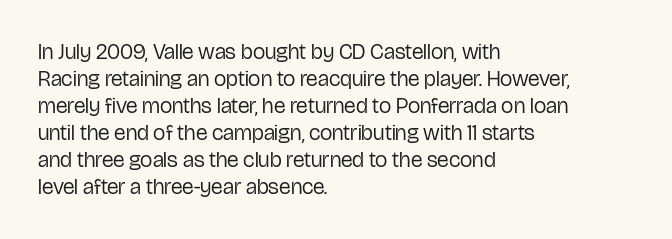
The image shows 22 px text type, upright; set left-aligned, line spacing 1.23x, normal letter spacing, not underlined.
